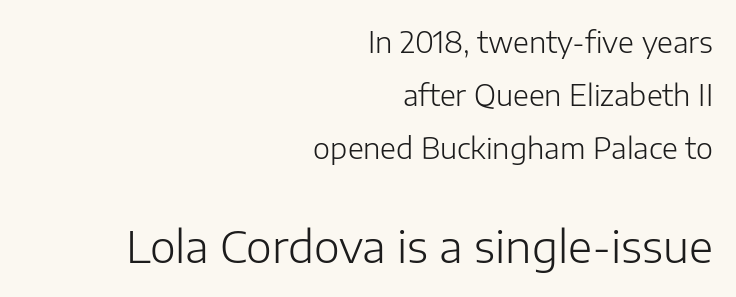
{"serif": "no", "italic": "no", "bold": "no", "weight": "light", "width": "normal", "stroke_contrast": "low", "x_height": "medium", "monospaced": "no", "underline": "no", "align": "right", "line_spacing_ratio": 1.83, "letter_spacing": "normal", "letter_spacing_em": 0.0, "larger_block": "second", "size_ratio": 1.52, "glyph_px": 44}
